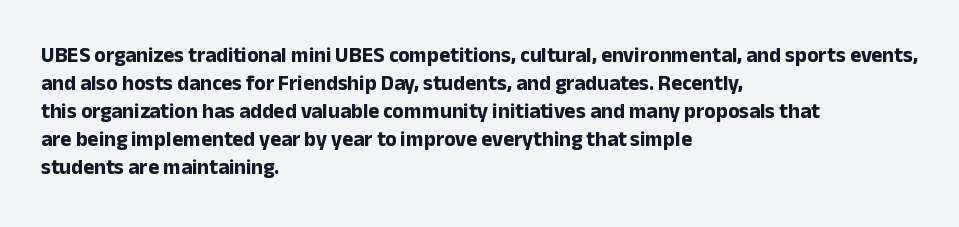
Style check: upright. Reading down the block, your eye returns to a fixed left position each line. This rendering leaves character spacing at its baseline value. Check under the words: just untouched page.
